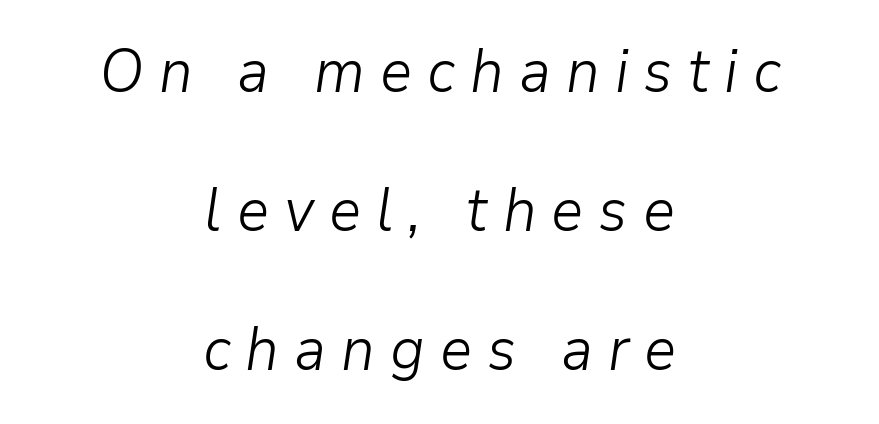
Q: Is the text bold? A: No.
Q: Is the text italic (slanted)? A: Yes, it leans right by about 9 degrees.
Q: Is the text underlined? A: No.
Q: How is the paragraph aligned? A: Centered.
Q: Is the spacing between letters normal or unusually wide? A: Unusually wide.
Q: Is the spacing between lines tight, normal or loose? A: Loose.
Q: Width (condensed, normal, or wide)? A: Normal.
Q: Stroke contrast? A: Low.
Q: x-height? A: Medium.
Q: Monospaced? A: No.
